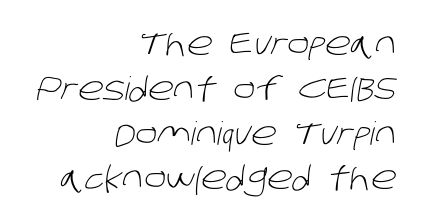
Students, note that the glyphs here touch the page at normal intervals. Think standard paragraph weight, or any step lighter than that. Varying glyph widths throughout — classic text-font behaviour. The lines are quadded right. The space between consecutive lines is moderate.
